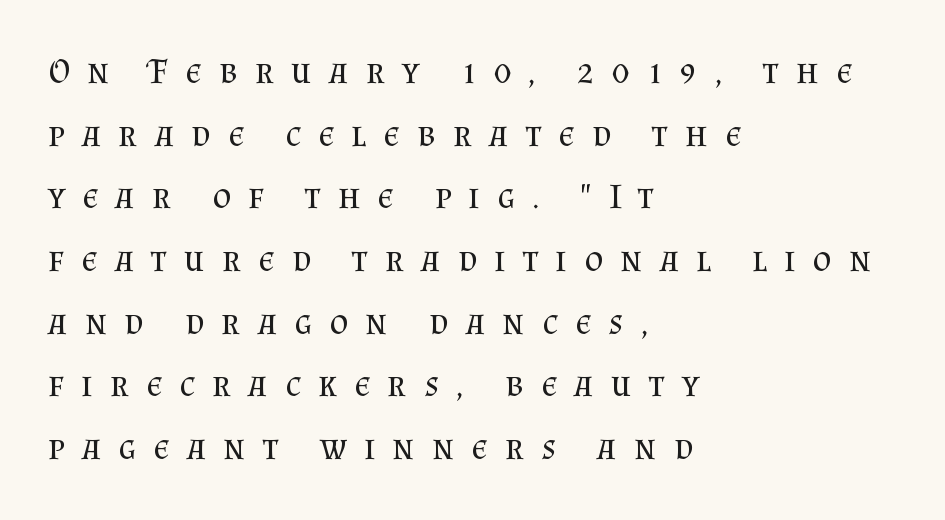
Vertical strokes here are truly vertical. The passage shown has open, widely tracked lettering throughout. Notice how the passage keeps a crisp vertical edge on the left only. The gap between lines stays unmarked. The strokes are not fattened; the text isn't bold.
